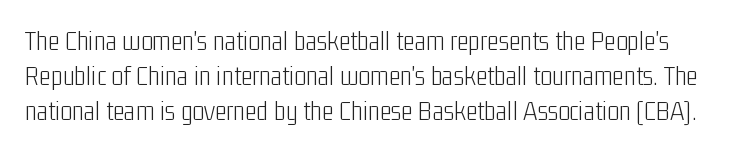
{"serif": "no", "italic": "no", "bold": "no", "weight": "light", "width": "condensed", "stroke_contrast": "low", "x_height": "medium", "monospaced": "no", "underline": "no", "line_spacing": "normal", "line_spacing_ratio": 1.25, "letter_spacing": "normal", "letter_spacing_em": 0.0, "glyph_px": 28}
